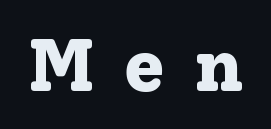
Q: Is the text bold? A: Yes.
Q: Is the text italic (slanted)? A: No, it is upright.
Q: Is the typeface a serif or a sans-serif typeface? A: Serif.
Q: Is the text underlined? A: No.
Q: Is the spacing between letters normal or unusually wide? A: Unusually wide.
Q: Width (condensed, normal, or wide)? A: Normal.
Q: Stroke contrast? A: Low.
Q: x-height? A: Medium.
Q: Monospaced? A: No.
